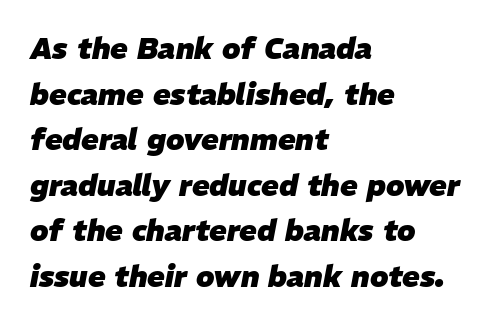
{"italic": "yes", "lean": "right", "slant_degrees": 11, "bold": "yes", "weight": "heavy", "width": "normal", "stroke_contrast": "low", "x_height": "medium", "monospaced": "no", "underline": "no", "align": "left", "line_spacing": "normal", "line_spacing_ratio": 1.57, "letter_spacing": "normal", "letter_spacing_em": 0.0, "glyph_px": 29}
